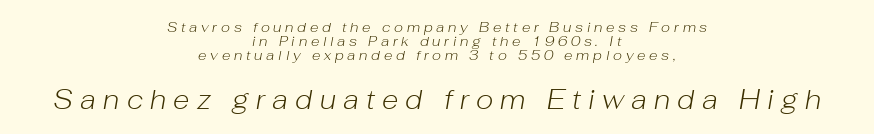
Q: Is the text bold? A: No.
Q: Is the text italic (slanted)? A: Yes, it leans right by about 10 degrees.
Q: Is the text underlined? A: No.
Q: How is the paragraph aligned? A: Centered.
Q: Is the spacing between letters normal or unusually wide? A: Unusually wide.
Q: Is the spacing between lines tight, normal or loose? A: Tight.
Q: Which block of text is set in a larger size, the first (top) or the second (bottom)? A: The second (bottom) one.
